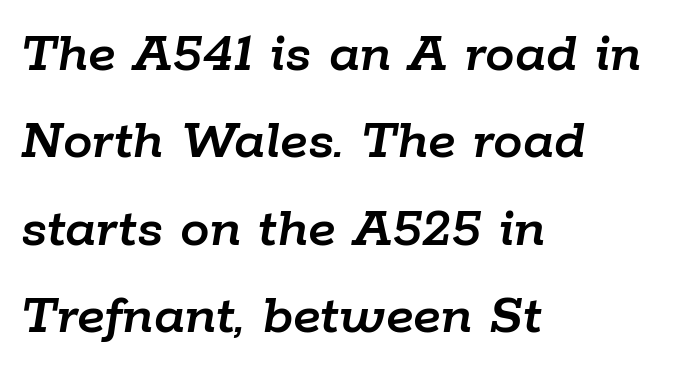
The rendering uses a moderate line-height, typical for paragraphs. A typesetter would call this zero additional tracking. Posture: slanted. Do the characters align in a grid? No, the font is proportional. The rendering anchors every line to the left-hand side.
